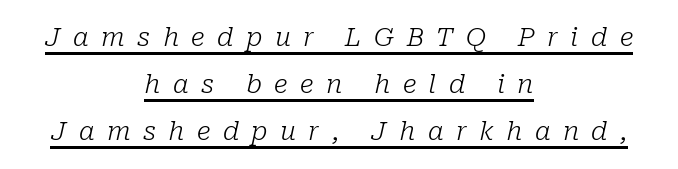
Does a line run under the words? Yes, clearly. Letter spacing: wide. Visually the block forms a symmetrical silhouette, jagged on both flanks. The letters are slanted; this is an italic face. The face looks like a standard text weight, possibly lighter.
